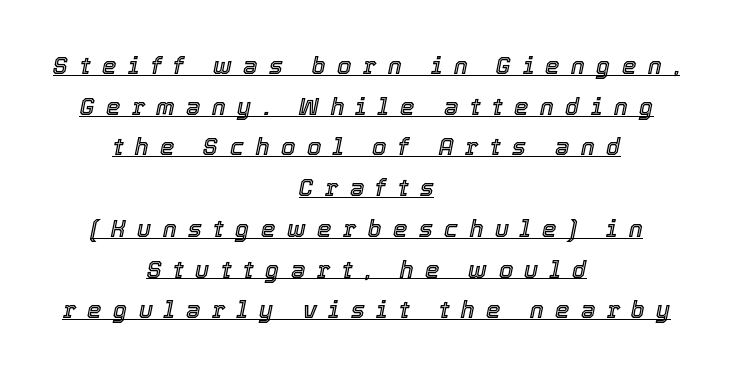
Q: Is the text italic (slanted)? A: Yes, it leans right by about 12 degrees.
Q: Is the text underlined? A: Yes.
Q: How is the paragraph aligned? A: Centered.
Q: Is the spacing between letters normal or unusually wide? A: Unusually wide.
